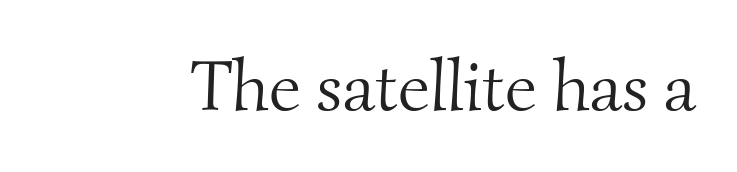
{"serif": "yes", "bold": "no", "weight": "light", "width": "normal", "stroke_contrast": "medium", "x_height": "small", "monospaced": "no", "underline": "no", "letter_spacing": "normal", "letter_spacing_em": 0.0, "glyph_px": 71}
